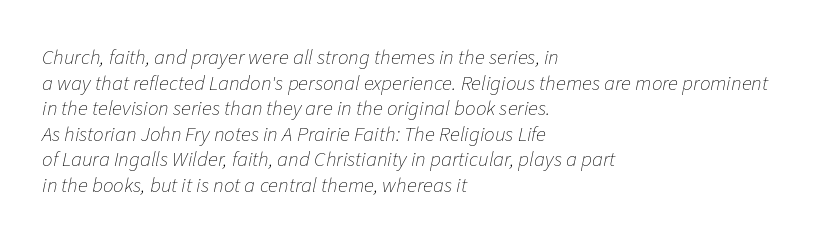
Each line starts at the same left margin while the right side varies. The horizontal fit of the characters is conventional and even. Rule under the text: the space is simply empty. This sample uses an oblique cut, with every glyph tilted off the vertical. Stems and bowls with no extra thickness — not bold.
